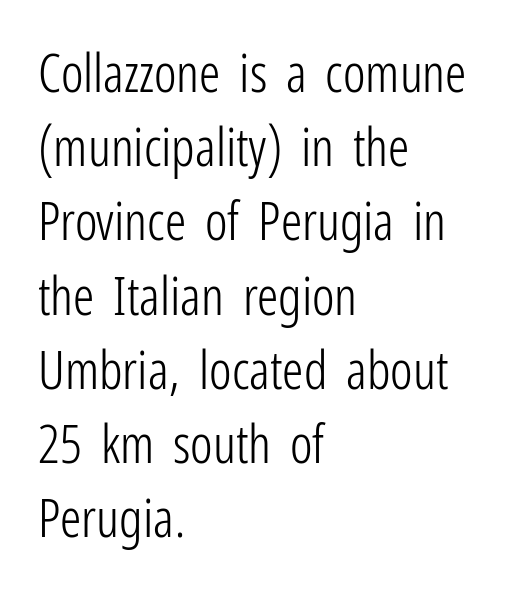
{"serif": "no", "italic": "no", "bold": "no", "weight": "light", "width": "condensed", "stroke_contrast": "low", "x_height": "medium", "monospaced": "no", "underline": "no", "align": "left", "line_spacing": "normal", "line_spacing_ratio": 1.4, "letter_spacing": "normal", "letter_spacing_em": 0.0, "glyph_px": 53}
